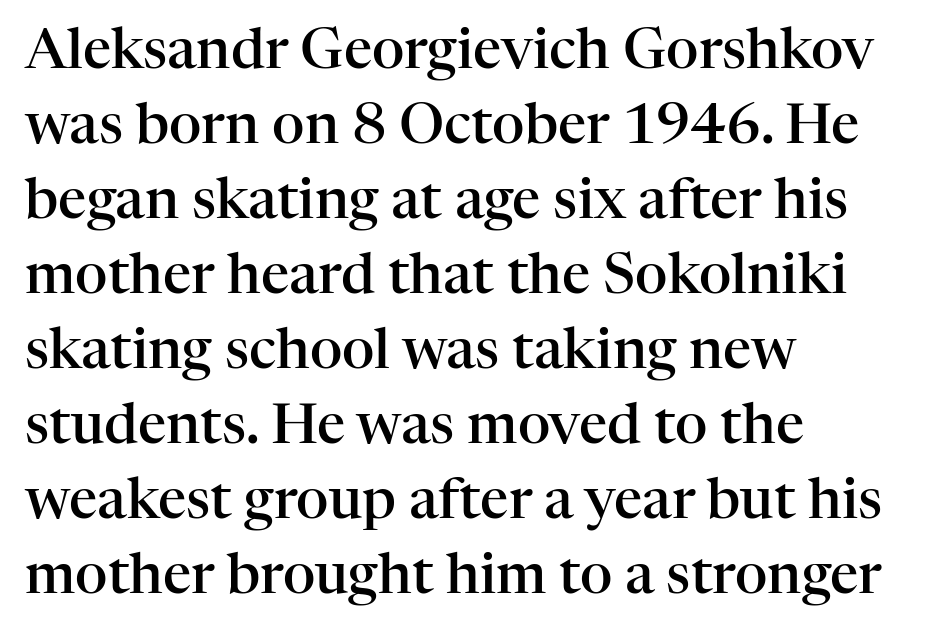
{"serif": "yes", "italic": "no", "bold": "semi", "weight": "semibold", "width": "normal", "stroke_contrast": "high", "x_height": "medium", "monospaced": "no", "underline": "no", "align": "left", "line_spacing": "normal", "line_spacing_ratio": 1.34, "letter_spacing": "normal", "letter_spacing_em": 0.0, "glyph_px": 56}
